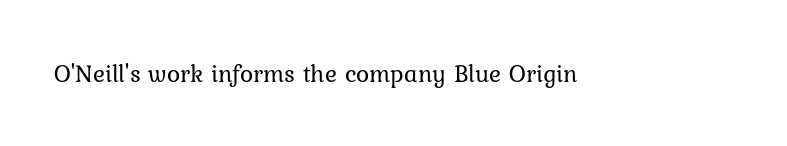
The rendering keeps characters at their native spacing. The font sits on the lighter half of the weight spectrum, regular included. Quick note: underline off. Is there any slant? The stems are plumb.
